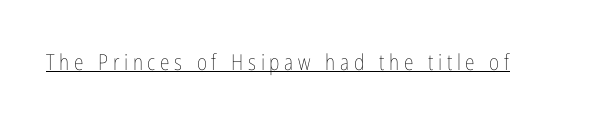
Q: Is the text bold? A: No.
Q: Is the text italic (slanted)? A: No, it is upright.
Q: Is the text underlined? A: Yes.
Q: Is the spacing between letters normal or unusually wide? A: Unusually wide.
